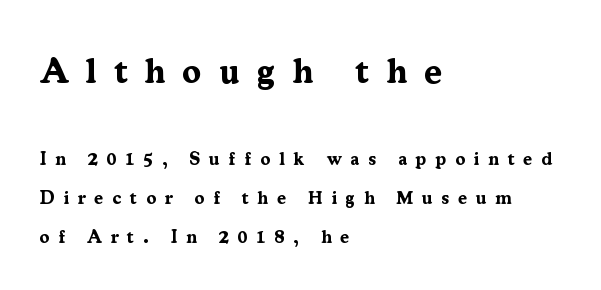
This sample has the flowing, uneven cadence of proportional lettering. These lines are set flush left with a ragged right edge. What's the leading like? Stretched, with rows far apart. Every stem runs plumb, perpendicular to the baseline. Compare the two chunks: the upper has the greater cap height.
